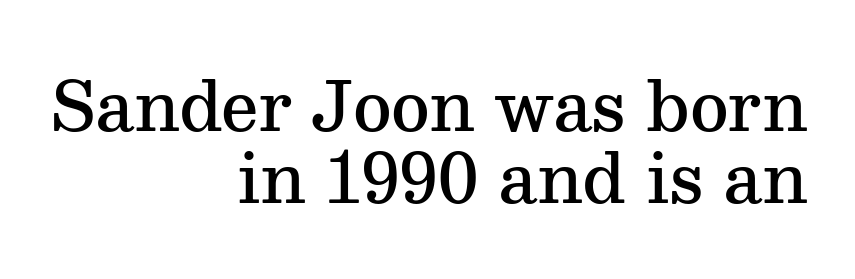
On the weight axis this lands at semibold, roughly 600. Descenders are the only things crossing below the line. Reading down the column, the eye jumps only a short way to each next line. Notice how the passage keeps a crisp vertical edge on the right only. Italic? Not at all — the glyphs are vertical.
